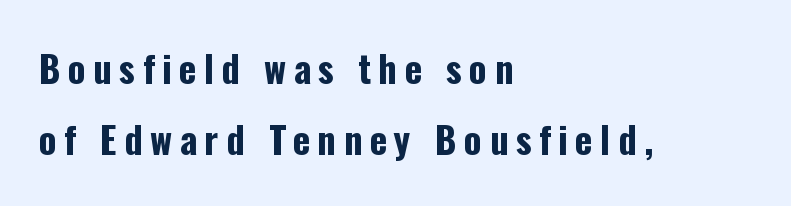
{"serif": "no", "italic": "no", "bold": "yes", "weight": "bold", "width": "condensed", "stroke_contrast": "low", "x_height": "medium", "monospaced": "no", "underline": "no", "align": "left", "line_spacing": "loose", "line_spacing_ratio": 1.93, "letter_spacing": "wide", "letter_spacing_em": 0.2, "glyph_px": 37}
